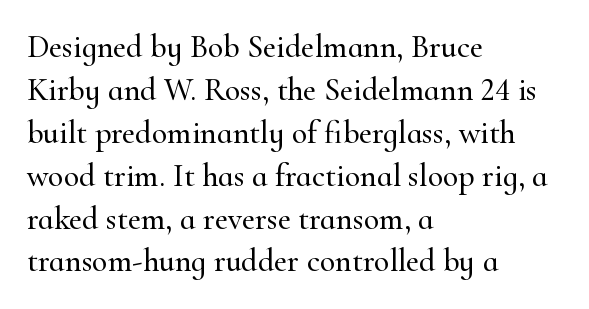
The image shows 32 px serif type, upright; set left-aligned, normal line spacing (1.34x), normal letter spacing, not underlined; high stroke contrast and a small x-height.
